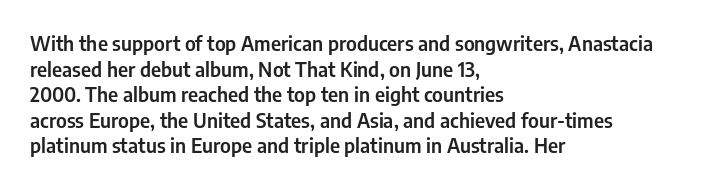
{"italic": "no", "underline": "no", "align": "left", "line_spacing": "normal", "line_spacing_ratio": 1.28, "letter_spacing": "normal", "letter_spacing_em": 0.0, "glyph_px": 20}
